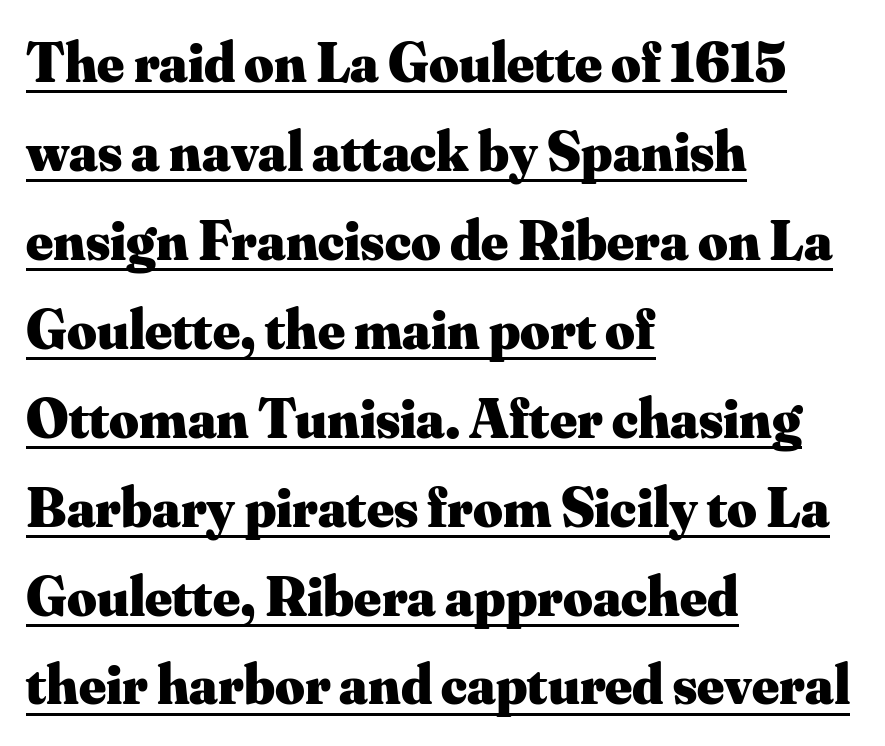
The image shows 57 px heavy serif type, upright; set left-aligned, normal line spacing (1.56x), normal letter spacing, underlined; medium stroke contrast and a small x-height.
